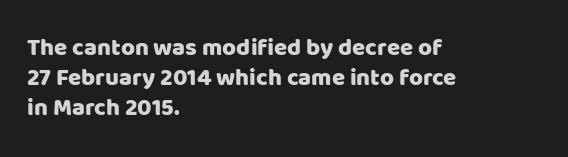
{"italic": "no", "underline": "no", "align": "left", "line_spacing": "normal", "line_spacing_ratio": 1.25, "letter_spacing": "normal", "letter_spacing_em": 0.0, "glyph_px": 24}
